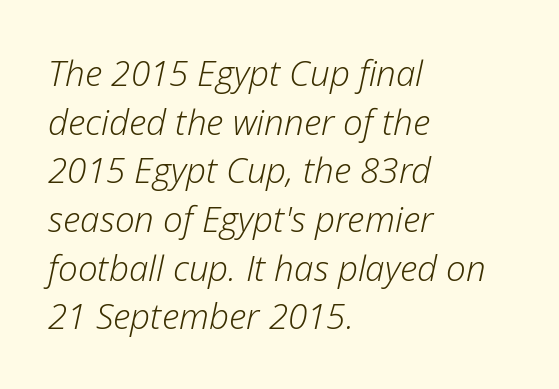
{"italic": "yes", "lean": "right", "slant_degrees": 12, "bold": "no", "weight": "light", "width": "normal", "stroke_contrast": "low", "x_height": "medium", "monospaced": "no", "underline": "no", "align": "left", "line_spacing": "normal", "line_spacing_ratio": 1.39, "letter_spacing": "normal", "letter_spacing_em": 0.0, "glyph_px": 35}
